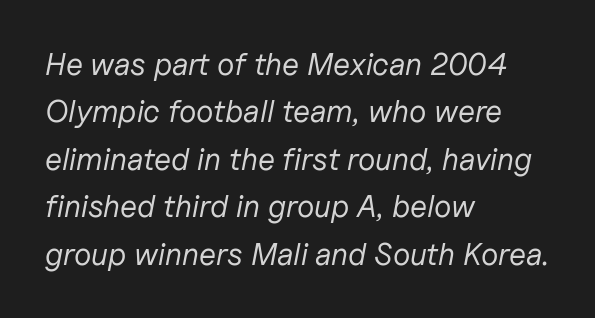
Descenders hang freely into open space. This sample has the flowing, uneven cadence of proportional lettering. This sample is left-justified, so line endings fall wherever the words run out. In terms of leading, this rendering sits right in the middle. Letter spacing: default. The face looks like a standard text weight, possibly lighter.
